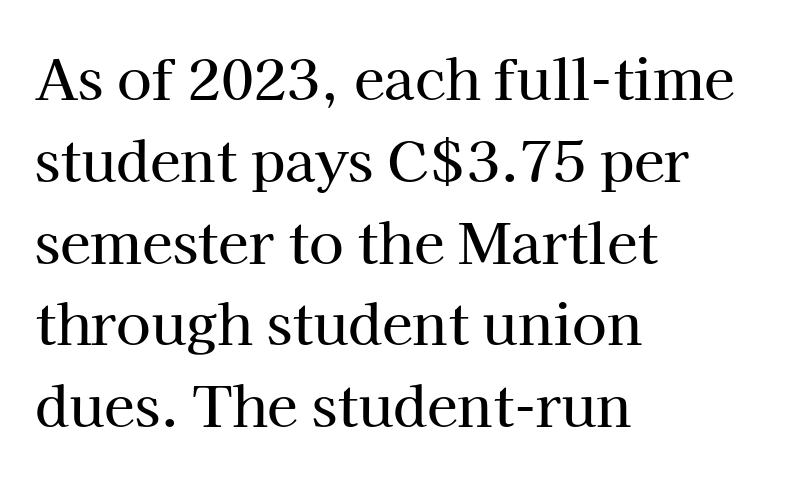
Q: Is the text italic (slanted)? A: No, it is upright.
Q: Is the typeface a serif or a sans-serif typeface? A: Serif.
Q: Is the text underlined? A: No.
Q: How is the paragraph aligned? A: Left-aligned.
Q: Is the spacing between letters normal or unusually wide? A: Normal.
Q: Is the spacing between lines tight, normal or loose? A: Normal.
Q: Width (condensed, normal, or wide)? A: Normal.
Q: Stroke contrast? A: High.
Q: x-height? A: Medium.
Q: Monospaced? A: No.
